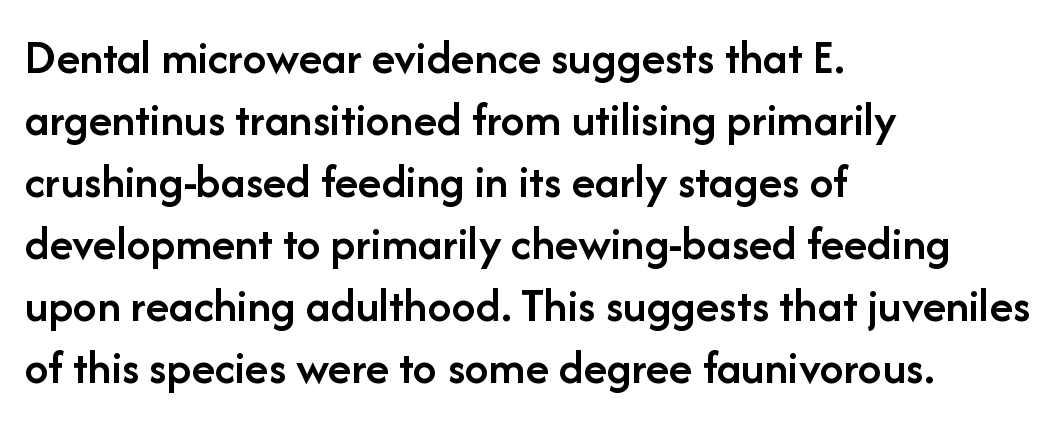
Q: Is the text bold? A: Semi-bold.
Q: Is the text italic (slanted)? A: No, it is upright.
Q: Is the typeface a serif or a sans-serif typeface? A: Sans-serif.
Q: Is the text underlined? A: No.
Q: How is the paragraph aligned? A: Left-aligned.
Q: Is the spacing between letters normal or unusually wide? A: Normal.
Q: Is the spacing between lines tight, normal or loose? A: Normal.
Q: Width (condensed, normal, or wide)? A: Normal.
Q: Stroke contrast? A: Low.
Q: x-height? A: Medium.
Q: Monospaced? A: No.
